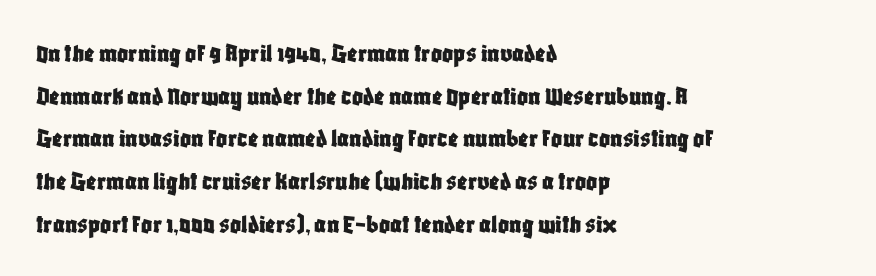
The words here are not underlined. Upright lettering throughout. This rendering leaves character spacing at its baseline value. These lines stack with their left ends in a neat column. Vertical spacing — default.
